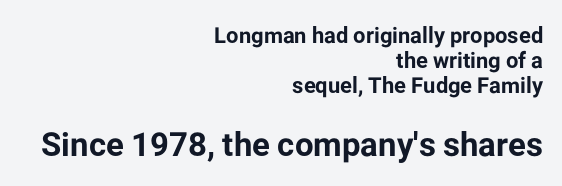
{"serif": "no", "italic": "no", "bold": "yes", "weight": "bold", "width": "normal", "stroke_contrast": "low", "x_height": "medium", "monospaced": "no", "underline": "no", "align": "right", "line_spacing": "tight", "line_spacing_ratio": 1.13, "letter_spacing": "normal", "letter_spacing_em": 0.0, "larger_block": "second", "size_ratio": 1.5, "glyph_px": 33}
